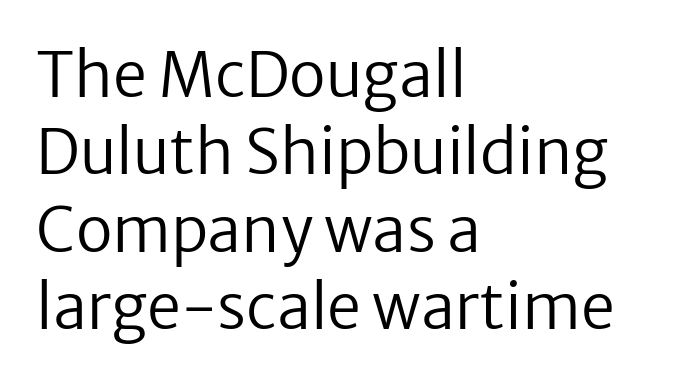
The image shows 61 px regular-weight sans-serif type, upright; set left-aligned, normal line spacing (1.27x), normal letter spacing, not underlined; low stroke contrast and a medium x-height.
